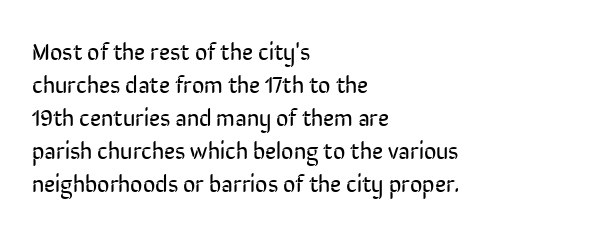
These lines stack with their left ends in a neat column. Letters rest on an invisible, unmarked baseline. The lines sit at an ordinary, default distance from one another. The type sits square on the baseline with zero lean. No letter is thick-stroked: the sample isn't bold. Default kerning and tracking; the words read as compact shapes.
